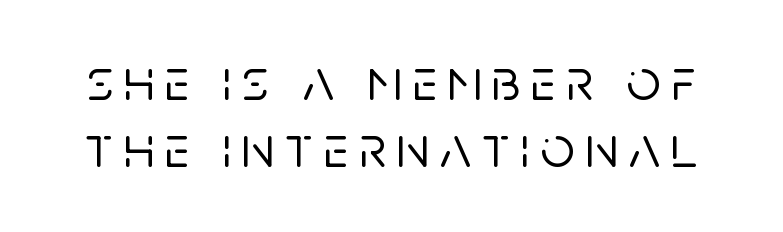
The image shows 60 px sans-serif type, upright; set tight line spacing (1.12x), not underlined; low stroke contrast and a large x-height.
